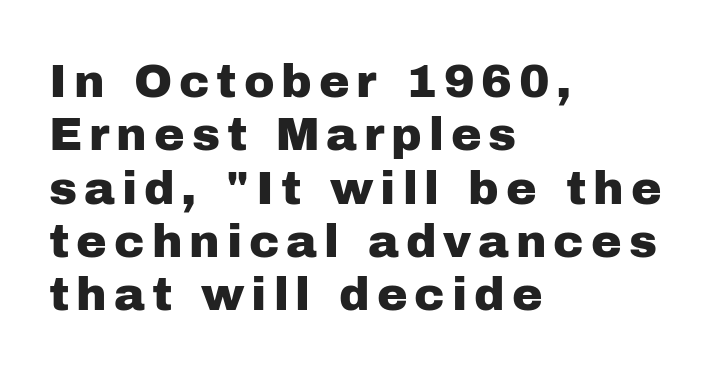
The image shows 46 px sans-serif type, upright; set left-aligned, line spacing 1.16x, not underlined; low stroke contrast and a medium x-height.
